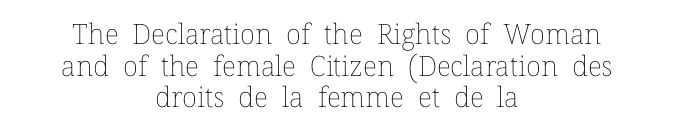
Q: Is the text bold? A: No.
Q: Is the text italic (slanted)? A: No, it is upright.
Q: Is the text underlined? A: No.
Q: How is the paragraph aligned? A: Centered.
Q: Is the spacing between letters normal or unusually wide? A: Normal.
Q: Is the spacing between lines tight, normal or loose? A: Tight.
Q: Width (condensed, normal, or wide)? A: Normal.
Q: Stroke contrast? A: Low.
Q: x-height? A: Medium.
Q: Monospaced? A: No.
